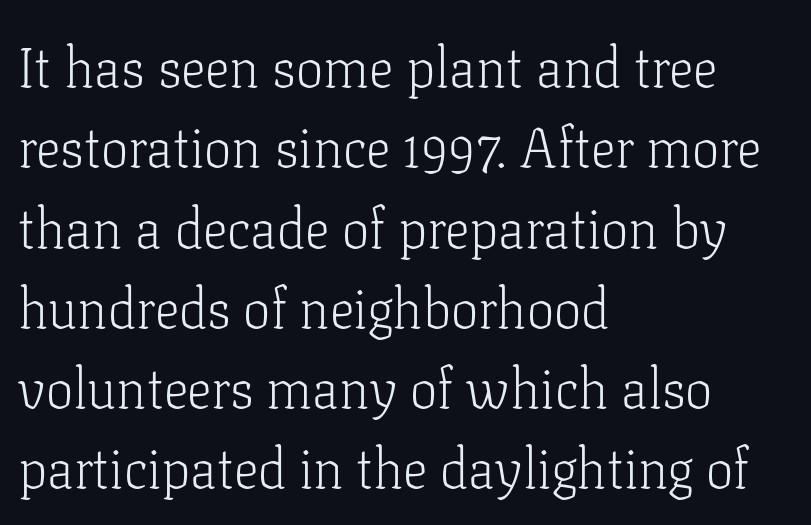
The lettering holds an erect, upright posture throughout. Rows of type keep a routine distance in the vertical direction. These glyphs show unthickened strokes, regular width or finer. Is the letter spacing exaggerated? No — it looks like the ordinary default. Reading down the block, your eye returns to a fixed left position each line. Decoration check: the copy has no underline.
